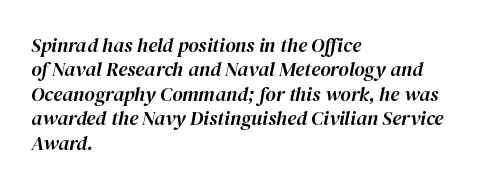
Q: Is the text italic (slanted)? A: Yes, it leans right by about 12 degrees.
Q: Is the text underlined? A: No.
Q: How is the paragraph aligned? A: Left-aligned.
Q: Is the spacing between letters normal or unusually wide? A: Normal.
